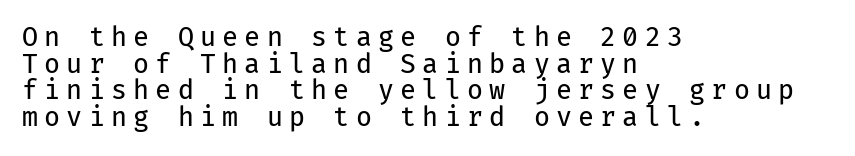
Q: Is the text bold? A: No.
Q: Is the text italic (slanted)? A: No, it is upright.
Q: Is the text underlined? A: No.
Q: How is the paragraph aligned? A: Left-aligned.
Q: Is the spacing between letters normal or unusually wide? A: Unusually wide.
Q: Is the spacing between lines tight, normal or loose? A: Tight.
